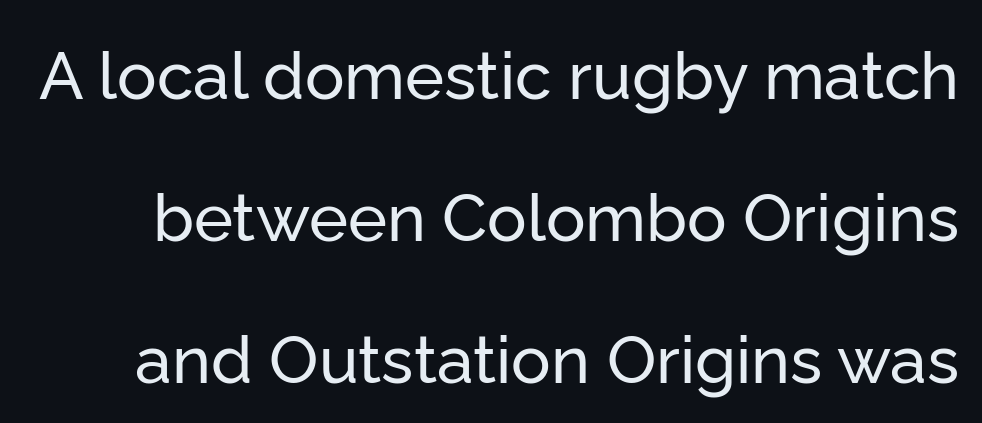
Q: Is the text italic (slanted)? A: No, it is upright.
Q: Is the typeface a serif or a sans-serif typeface? A: Sans-serif.
Q: Is the text underlined? A: No.
Q: Is the spacing between letters normal or unusually wide? A: Normal.
Q: Is the spacing between lines tight, normal or loose? A: Loose.
Q: Width (condensed, normal, or wide)? A: Normal.
Q: Stroke contrast? A: Low.
Q: x-height? A: Medium.
Q: Monospaced? A: No.
